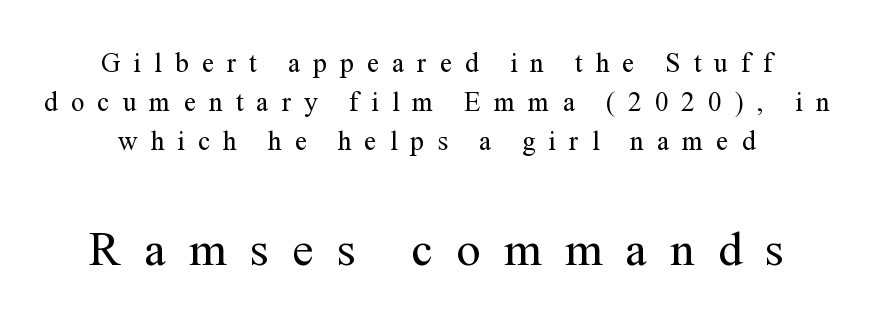
Q: Is the text bold? A: No.
Q: Is the text italic (slanted)? A: No, it is upright.
Q: Is the typeface a serif or a sans-serif typeface? A: Serif.
Q: Is the text underlined? A: No.
Q: How is the paragraph aligned? A: Centered.
Q: Is the spacing between letters normal or unusually wide? A: Unusually wide.
Q: Is the spacing between lines tight, normal or loose? A: Normal.
Q: Which block of text is set in a larger size, the first (top) or the second (bottom)? A: The second (bottom) one.
Q: Width (condensed, normal, or wide)? A: Normal.
Q: Stroke contrast? A: Medium.
Q: x-height? A: Medium.
Q: Monospaced? A: No.
